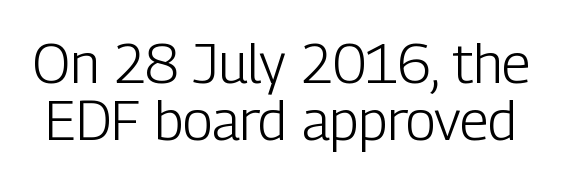
Q: Is the text bold? A: No.
Q: Is the text italic (slanted)? A: No, it is upright.
Q: Is the typeface a serif or a sans-serif typeface? A: Sans-serif.
Q: Is the text underlined? A: No.
Q: Is the spacing between letters normal or unusually wide? A: Normal.
Q: Is the spacing between lines tight, normal or loose? A: Tight.
Q: Width (condensed, normal, or wide)? A: Condensed.
Q: Stroke contrast? A: Low.
Q: x-height? A: Medium.
Q: Monospaced? A: No.
